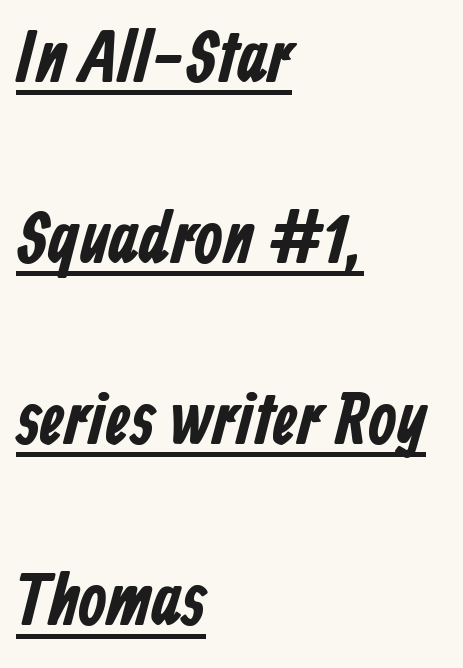
The image shows 73 px bold, condensed sans-serif type; set left-aligned, loose line spacing (2.48x), normal letter spacing, underlined; low stroke contrast and a medium x-height.
